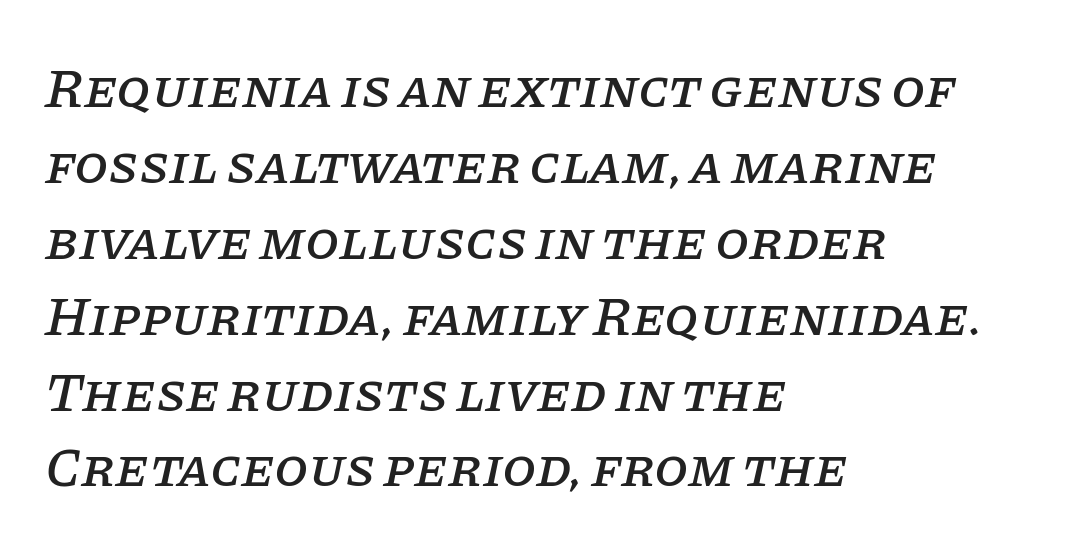
The image shows 55 px serif type, italic (leaning right); set left-aligned, normal line spacing (1.38x), normal letter spacing, not underlined; low stroke contrast and a large x-height.
